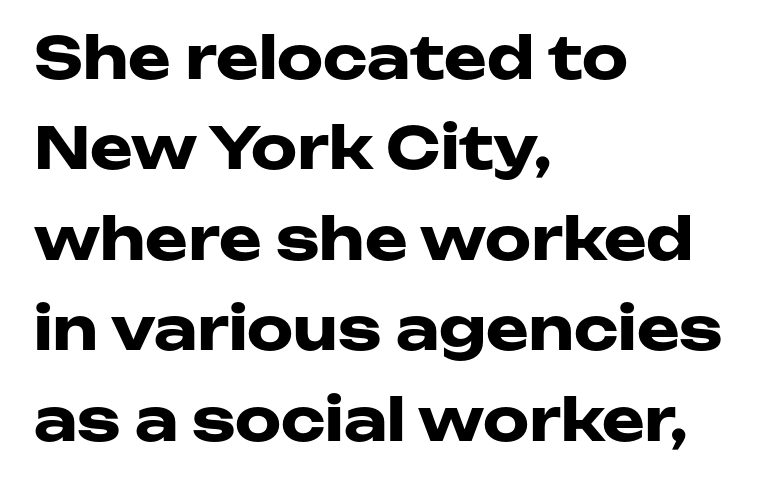
{"serif": "no", "italic": "no", "bold": "yes", "weight": "heavy", "width": "wide", "stroke_contrast": "low", "x_height": "medium", "monospaced": "no", "underline": "no", "align": "left", "line_spacing": "normal", "line_spacing_ratio": 1.56, "letter_spacing": "normal", "letter_spacing_em": 0.0, "glyph_px": 58}
